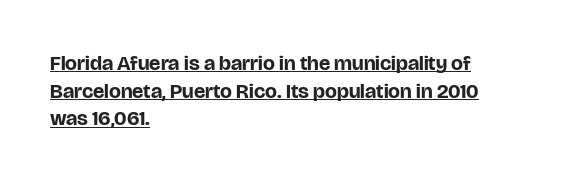
Heft: maximum for text — a bold. Words appear dense and cohesive because spacing is normal. The paragraph has a hard left edge and a soft right edge. Does the lettering tilt? It doesn't — this is upright.
